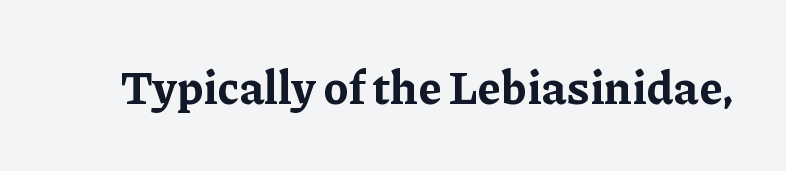
The characters display serif detailing at their extremities. Heft: maximum for text — a bold. Descender tails drop into unmarked territory. Nothing unusual about the tracking: characters are spaced as the font intends. No italicization has been applied; the sample stays upright. This sample has the flowing, uneven cadence of proportional lettering.
